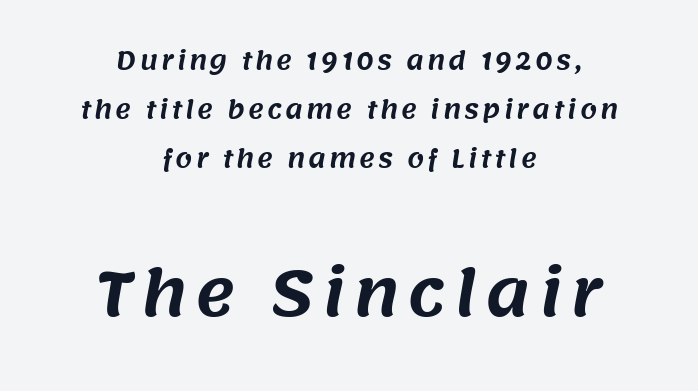
The image shows 61 px sans-serif type; set centered, loose line spacing (2.04x), not underlined; the second (bottom) block is 2.54x larger; medium stroke contrast and a large x-height.
